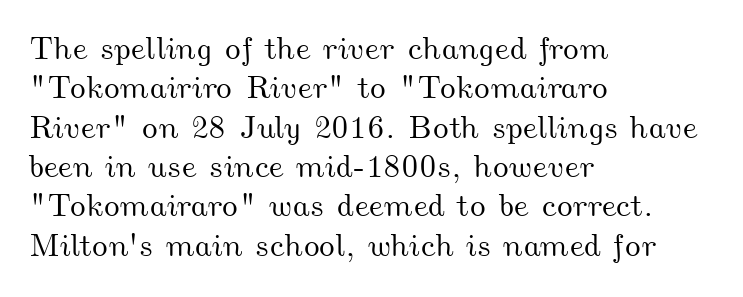
Nobody touched the tracking dial on this one. The paragraph has a hard left edge and a soft right edge. The rendering uses natural spacing where letterforms have individual widths. The space directly below the letters is spotless.
